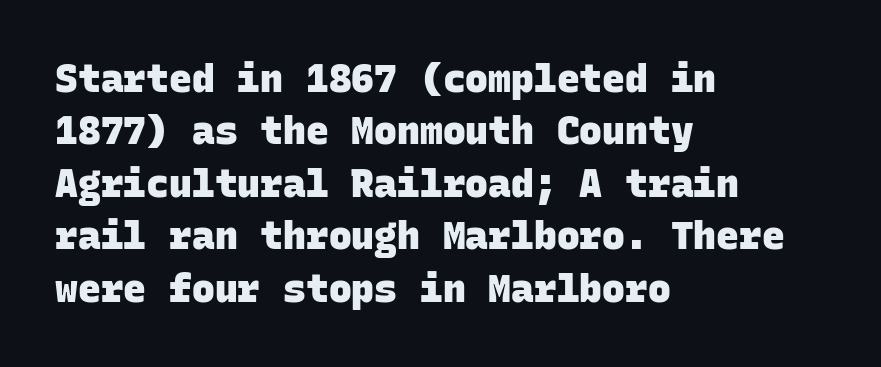
Q: Is the text bold? A: Yes.
Q: Is the typeface a serif or a sans-serif typeface? A: Sans-serif.
Q: Is the text underlined? A: No.
Q: How is the paragraph aligned? A: Left-aligned.
Q: Is the spacing between letters normal or unusually wide? A: Normal.
Q: Is the spacing between lines tight, normal or loose? A: Normal.
Q: Width (condensed, normal, or wide)? A: Normal.
Q: Stroke contrast? A: Low.
Q: x-height? A: Large.
Q: Monospaced? A: Yes.
